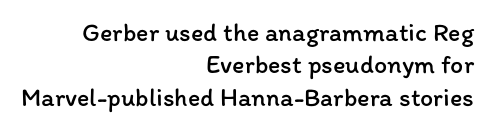
{"italic": "no", "bold": "no", "underline": "no", "align": "right", "line_spacing": "normal", "line_spacing_ratio": 1.25, "letter_spacing": "normal", "letter_spacing_em": 0.0, "glyph_px": 26}
